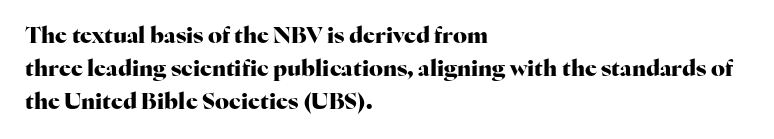
Q: Is the text bold? A: Yes.
Q: Is the text italic (slanted)? A: No, it is upright.
Q: Is the text underlined? A: No.
Q: How is the paragraph aligned? A: Left-aligned.
Q: Is the spacing between letters normal or unusually wide? A: Normal.
Q: Is the spacing between lines tight, normal or loose? A: Normal.
